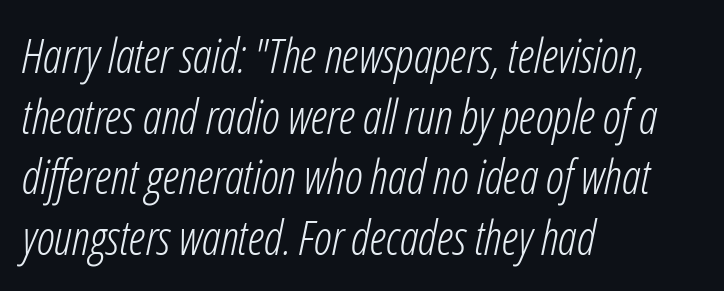
Q: Is the text bold? A: No.
Q: Is the text italic (slanted)? A: Yes, it leans right by about 12 degrees.
Q: Is the text underlined? A: No.
Q: How is the paragraph aligned? A: Left-aligned.
Q: Is the spacing between letters normal or unusually wide? A: Normal.
Q: Is the spacing between lines tight, normal or loose? A: Normal.
Q: Width (condensed, normal, or wide)? A: Condensed.
Q: Stroke contrast? A: Low.
Q: x-height? A: Medium.
Q: Monospaced? A: No.
